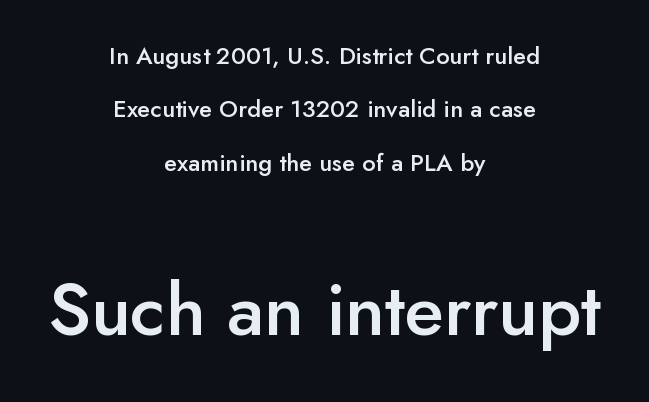
Q: Is the text bold? A: Semi-bold.
Q: Is the text italic (slanted)? A: No, it is upright.
Q: Is the typeface a serif or a sans-serif typeface? A: Sans-serif.
Q: Is the text underlined? A: No.
Q: How is the paragraph aligned? A: Centered.
Q: Is the spacing between letters normal or unusually wide? A: Normal.
Q: Is the spacing between lines tight, normal or loose? A: Loose.
Q: Which block of text is set in a larger size, the first (top) or the second (bottom)? A: The second (bottom) one.
Q: Width (condensed, normal, or wide)? A: Normal.
Q: Stroke contrast? A: Low.
Q: x-height? A: Small.
Q: Monospaced? A: No.
